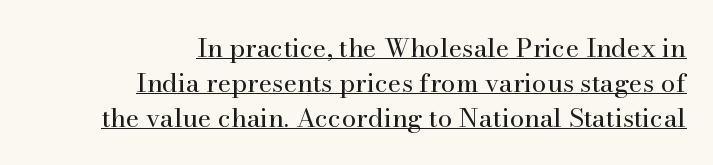
{"italic": "no", "bold": "no", "underline": "yes", "align": "right", "line_spacing": "normal", "line_spacing_ratio": 1.34, "letter_spacing": "normal", "letter_spacing_em": 0.0, "glyph_px": 26}
